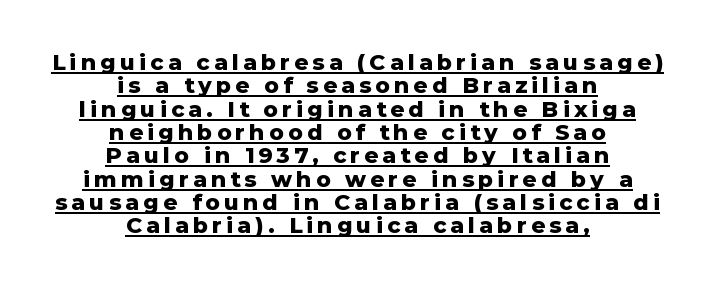
The letters stand upright; this is a roman face. Tightly led — the rows are bunched. The specimen includes a rule beneath the text block's lines. If you folded the block vertically in half, each line would mirror itself in length. You'd pick this weight for a headline — it's a proper bold.
